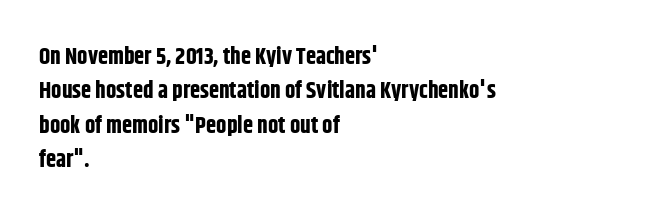
The image shows 23 px bold type, upright; set left-aligned, normal line spacing (1.49x), normal letter spacing, not underlined.
